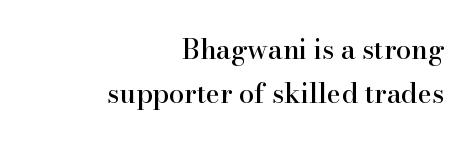
Q: Is the text italic (slanted)? A: No, it is upright.
Q: Is the text underlined? A: No.
Q: How is the paragraph aligned? A: Right-aligned.
Q: Is the spacing between letters normal or unusually wide? A: Normal.
Q: Is the spacing between lines tight, normal or loose? A: Normal.
